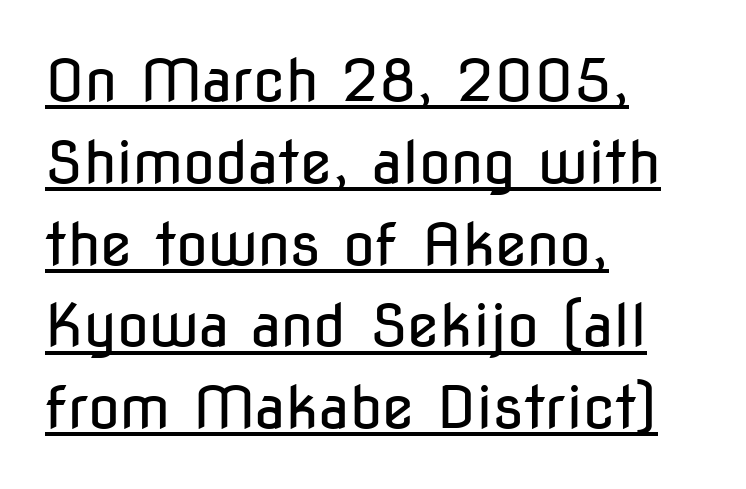
{"serif": "no", "italic": "no", "bold": "no", "weight": "regular", "width": "condensed", "stroke_contrast": "low", "x_height": "medium", "monospaced": "no", "underline": "yes", "align": "left", "line_spacing": "normal", "line_spacing_ratio": 1.41, "letter_spacing": "normal", "letter_spacing_em": 0.0, "glyph_px": 58}
